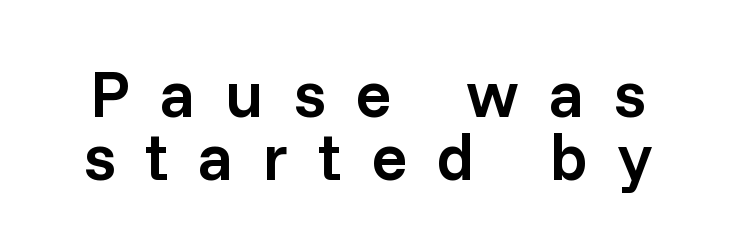
The image shows 66 px semibold sans-serif type, upright; set tight line spacing (0.95x), unusually wide letter spacing (+0.45 em), not underlined; low stroke contrast and a medium x-height.
